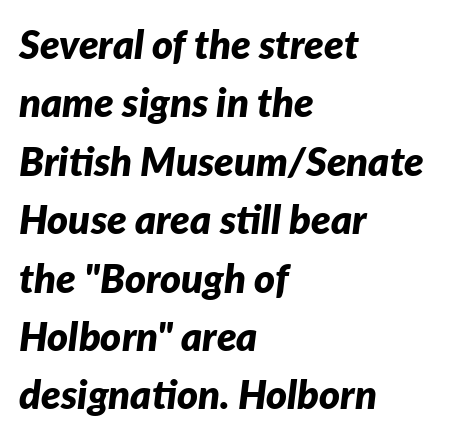
{"italic": "yes", "lean": "right", "slant_degrees": 7, "bold": "yes", "weight": "bold", "width": "normal", "stroke_contrast": "low", "x_height": "medium", "monospaced": "no", "underline": "no", "align": "left", "line_spacing": "normal", "line_spacing_ratio": 1.46, "letter_spacing": "normal", "letter_spacing_em": 0.0, "glyph_px": 40}
